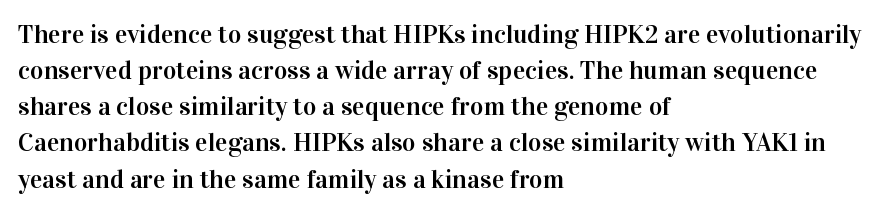
{"italic": "no", "underline": "no", "align": "left", "line_spacing": "normal", "line_spacing_ratio": 1.39, "letter_spacing": "normal", "letter_spacing_em": 0.0, "glyph_px": 26}
